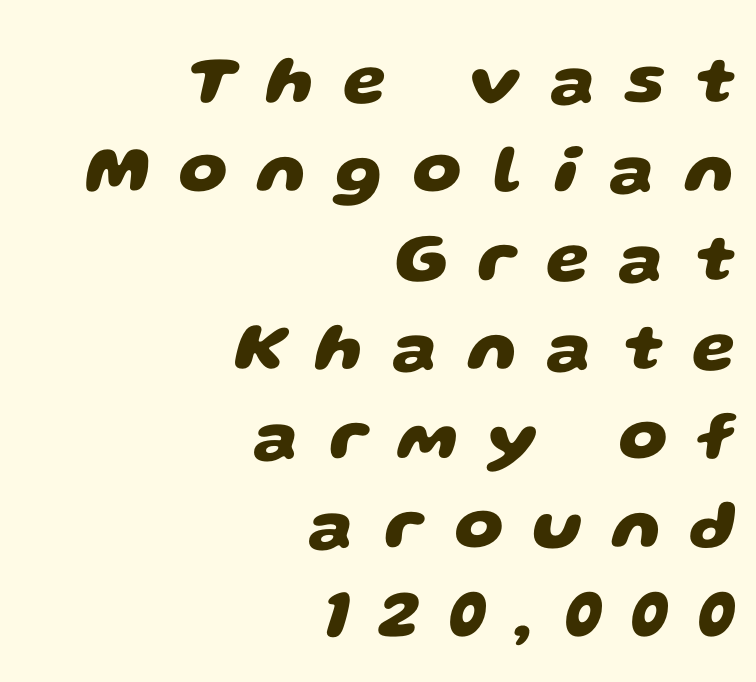
Type without underlining. Where is the straight margin? On the right. Type style note: lacks serifs. The rows are spaced the way most documents space them. Varying glyph widths throughout — classic text-font behaviour. Inter-character spacing is expanded well beyond the font's built-in metrics.
